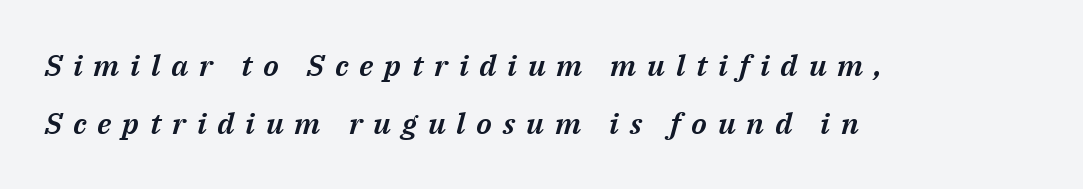
Students, note that the glyphs here are deliberately spaced far apart. Horizontal alignment here is leftward, the default for most running prose. Airy leading. Tall strokes in this sample are angled rather than plumb. This sample has the flowing, uneven cadence of proportional lettering. The foot of each line stays bare and open.
